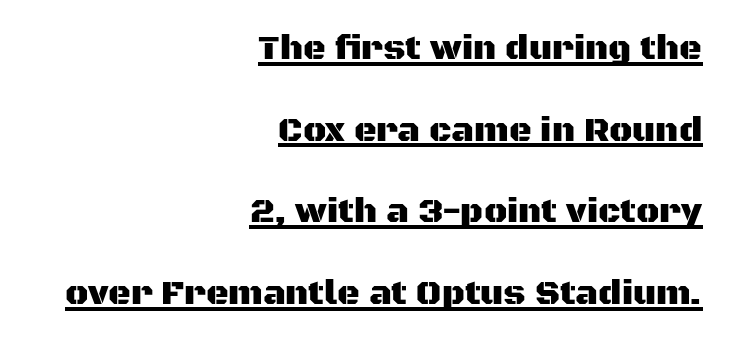
What stands out about the letter spacing? Nothing — it is the standard amount. These lines were composed using upright roman letters. The lines are quadded right. Emphasis is given by a line drawn under the lettering.
